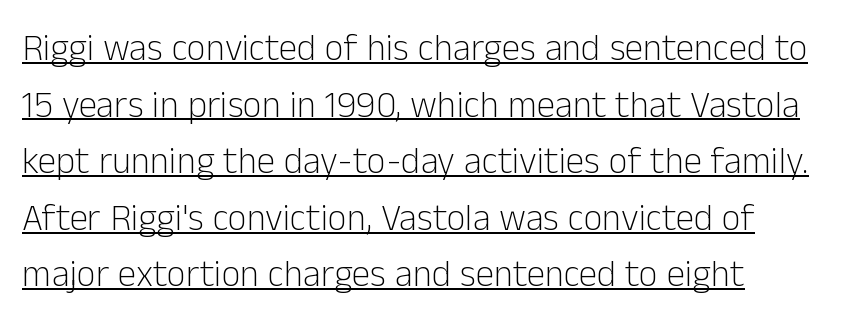
{"serif": "no", "italic": "no", "bold": "no", "weight": "light", "width": "normal", "stroke_contrast": "low", "x_height": "medium", "monospaced": "no", "underline": "yes", "align": "left", "line_spacing": "normal", "line_spacing_ratio": 1.53, "letter_spacing": "normal", "letter_spacing_em": 0.0, "glyph_px": 37}
